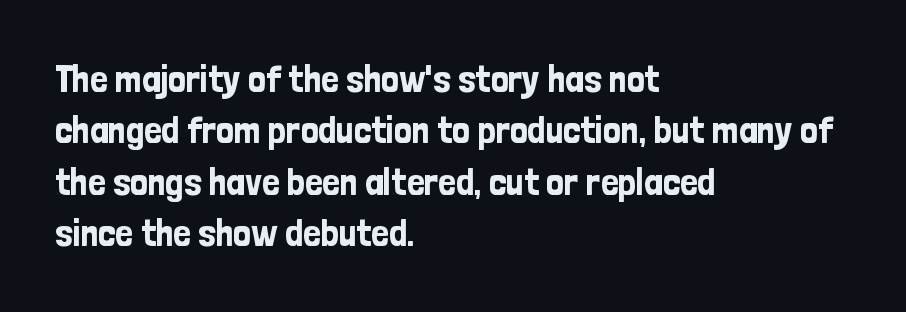
Q: Is the text italic (slanted)? A: No, it is upright.
Q: Is the typeface a serif or a sans-serif typeface? A: Sans-serif.
Q: Is the text underlined? A: No.
Q: How is the paragraph aligned? A: Left-aligned.
Q: Is the spacing between letters normal or unusually wide? A: Normal.
Q: Is the spacing between lines tight, normal or loose? A: Normal.
Q: Width (condensed, normal, or wide)? A: Condensed.
Q: Stroke contrast? A: Low.
Q: x-height? A: Medium.
Q: Monospaced? A: No.
